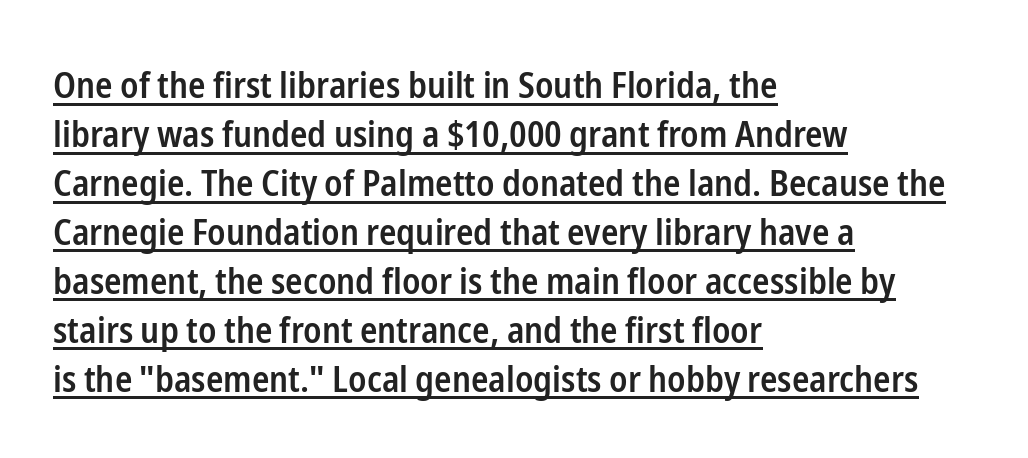
The image shows 36 px semibold, condensed sans-serif type, upright; set left-aligned, normal line spacing (1.36x), normal letter spacing, underlined; low stroke contrast and a medium x-height.
